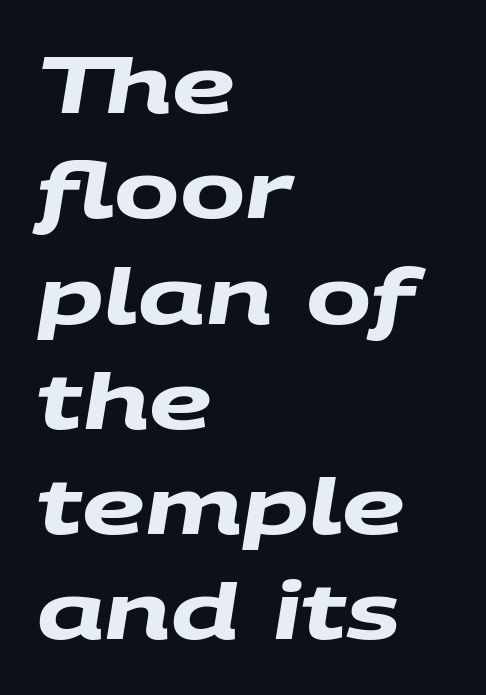
Beneath every word, the page is bare. Line beginnings align vertically; line endings do not. Here the designer chose a conventional face with non-uniform glyph widths. Horizontal bands of white between lines are of average thickness. Typographically, this falls in the sans-serif category.
